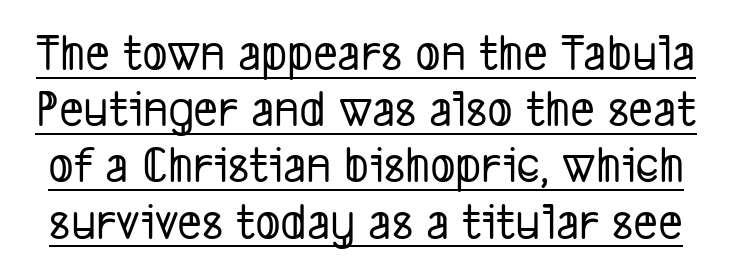
Q: Is the typeface a serif or a sans-serif typeface? A: Sans-serif.
Q: Is the text underlined? A: Yes.
Q: Is the spacing between letters normal or unusually wide? A: Normal.
Q: Is the spacing between lines tight, normal or loose? A: Tight.
Q: Width (condensed, normal, or wide)? A: Condensed.
Q: Stroke contrast? A: Low.
Q: x-height? A: Medium.
Q: Monospaced? A: No.
